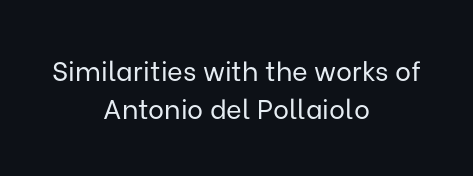
Q: Is the text bold? A: No.
Q: Is the text italic (slanted)? A: No, it is upright.
Q: Is the text underlined? A: No.
Q: How is the paragraph aligned? A: Centered.
Q: Is the spacing between letters normal or unusually wide? A: Normal.
Q: Is the spacing between lines tight, normal or loose? A: Normal.
